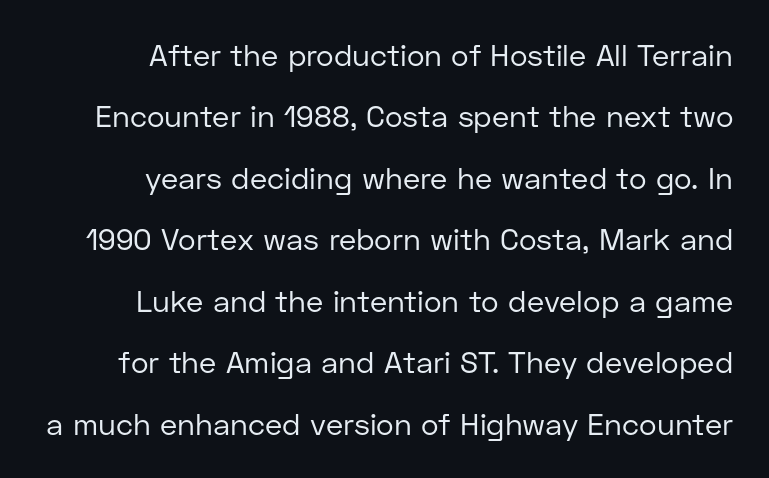
Varying glyph widths throughout — classic text-font behaviour. Letter spacing: default. Baseline-to-baseline distance is far greater than the letter height. The letters carry no serifs — their stems end cleanly without finishing strokes.
